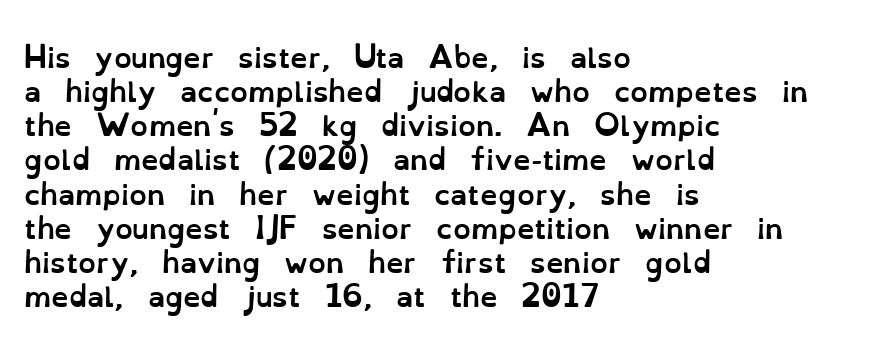
Q: Is the text bold? A: Yes.
Q: Is the text italic (slanted)? A: No, it is upright.
Q: Is the text underlined? A: No.
Q: How is the paragraph aligned? A: Left-aligned.
Q: Is the spacing between letters normal or unusually wide? A: Normal.
Q: Width (condensed, normal, or wide)? A: Normal.
Q: Stroke contrast? A: Low.
Q: x-height? A: Small.
Q: Monospaced? A: No.
